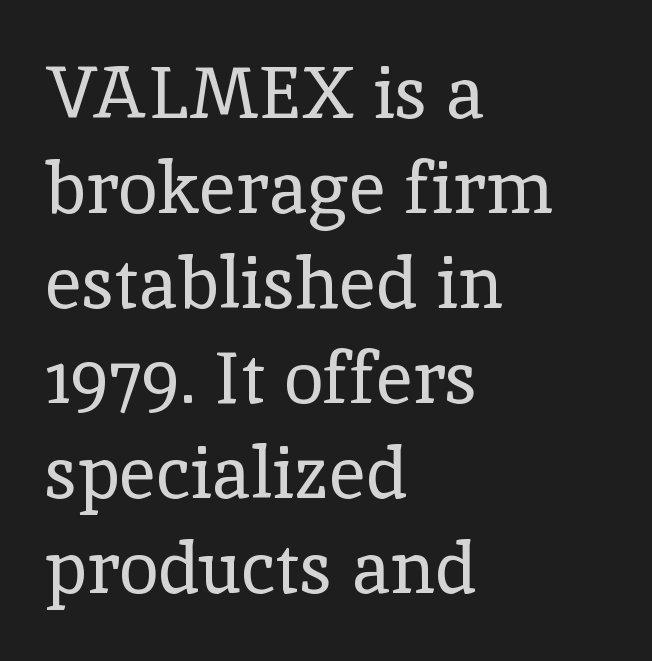
Do the letters lean? They stand straight. The area under the type is left untouched. Each word holds together tightly as a unit, with standard inter-letter gaps. The letters carry serifs — small finishing strokes at the ends of their stems. Quick note: interline space is typical.
